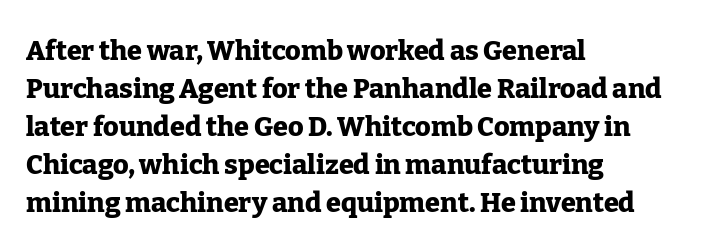
{"italic": "no", "bold": "yes", "underline": "no", "align": "left", "line_spacing": "normal", "line_spacing_ratio": 1.41, "letter_spacing": "normal", "letter_spacing_em": 0.0, "glyph_px": 27}
